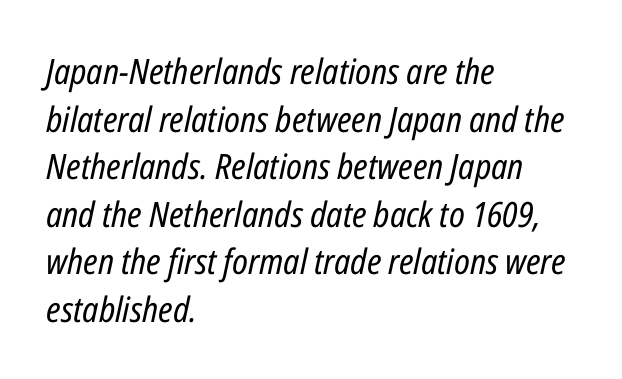
The baseline area is clear. The weight tops out at a normal text grade. These lines sit exactly where default settings would place them. Words appear dense and cohesive because spacing is normal. The passage shown is typed in a proportional face where columns would drift.
